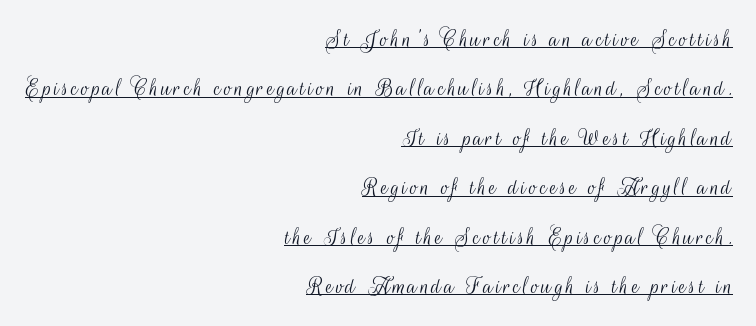
{"bold": "no", "underline": "yes", "align": "right", "line_spacing": "loose", "line_spacing_ratio": 1.9, "glyph_px": 26}
